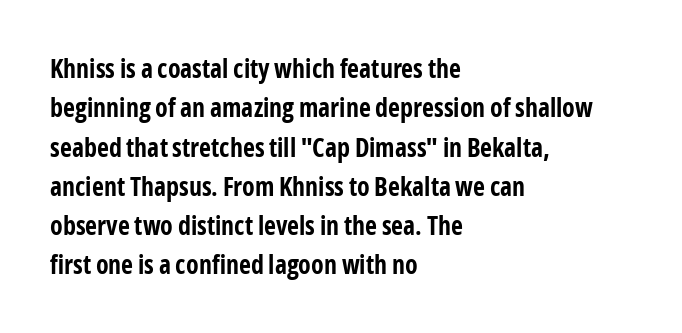
Typeset ragged right — the left edge is the straight one. The passage shown is not underscored anywhere. The lettering stays uniformly vertical, giving the passage a roman look. Short note: letters normally spaced.
